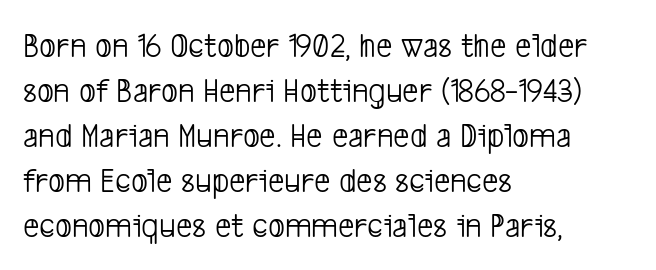
The image shows 36 px light, condensed sans-serif type; set left-aligned, normal line spacing (1.25x), normal letter spacing, not underlined; low stroke contrast and a medium x-height.
